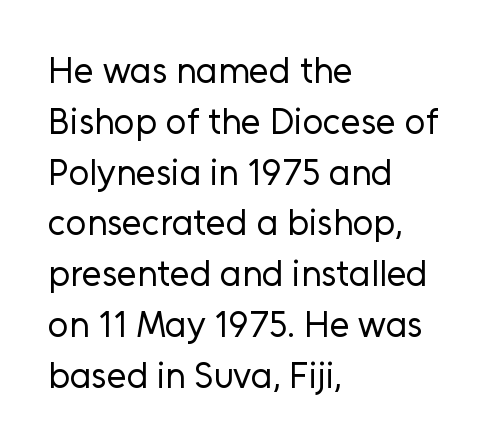
The image shows 36 px regular-weight sans-serif type, upright; set left-aligned, normal line spacing (1.41x), normal letter spacing, not underlined; low stroke contrast and a medium x-height.
